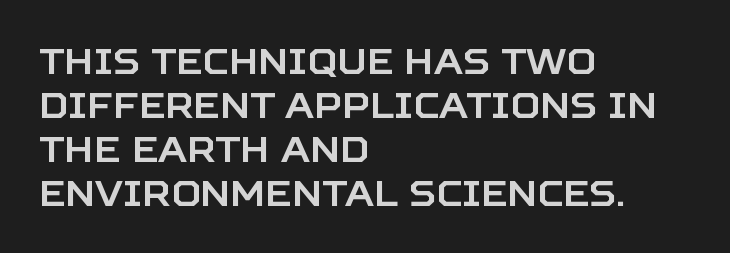
Check where the strokes stop: nothing finishes them off — pure sans. The zone under the glyphs is completely vacant. Each word holds together tightly as a unit, with standard inter-letter gaps. Think of a printed novel: that variable character pitch is what you see here.
